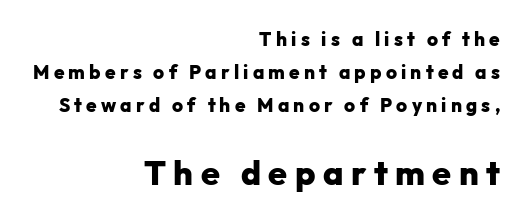
{"serif": "no", "italic": "no", "bold": "yes", "weight": "heavy", "width": "normal", "stroke_contrast": "low", "x_height": "medium", "monospaced": "no", "underline": "no", "align": "right", "line_spacing_ratio": 1.74, "letter_spacing": "wide", "letter_spacing_em": 0.22, "larger_block": "second", "size_ratio": 1.79, "glyph_px": 34}
